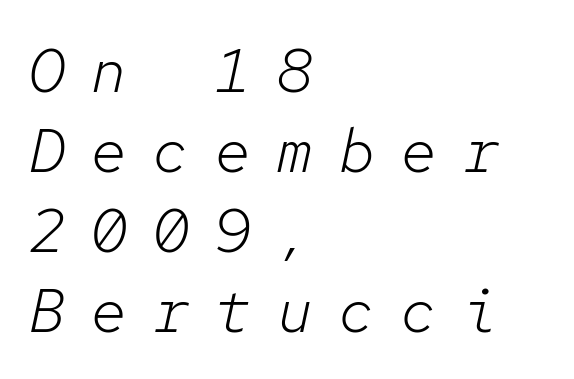
Weight class: somewhere from thin through regular. Each new line begins a customary step beneath the previous one. The rendering applies a slant to the glyphs. A clean baseline with only descenders dipping below it. Each letter, wide or thin by design, is forced into the same width here. The rag falls on the right side of this text block.
